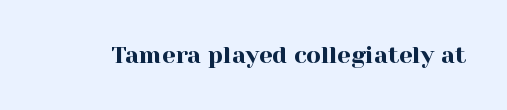
Observe the ordinary spacing: letters are neighbours, not strangers. Underline: absent. Rendered with straight, roman letterforms.
